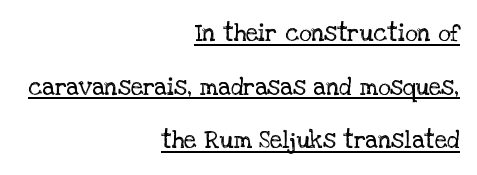
{"italic": "no", "bold": "no", "underline": "yes", "align": "right", "line_spacing": "loose", "line_spacing_ratio": 2.23, "letter_spacing": "normal", "letter_spacing_em": 0.0, "glyph_px": 24}
